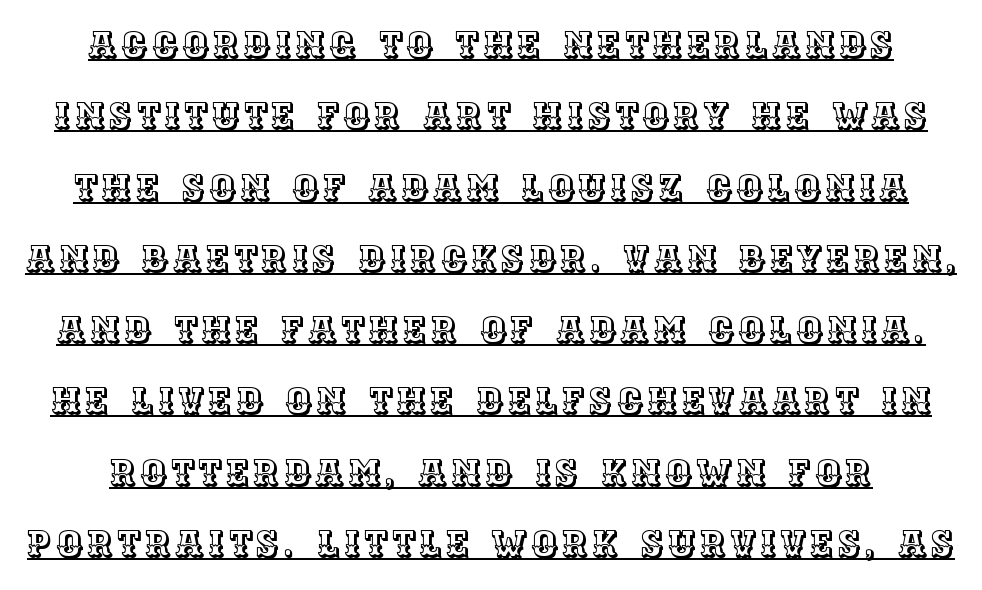
The image shows 36 px text type, upright; set loose line spacing (1.98x), underlined; a large x-height.
